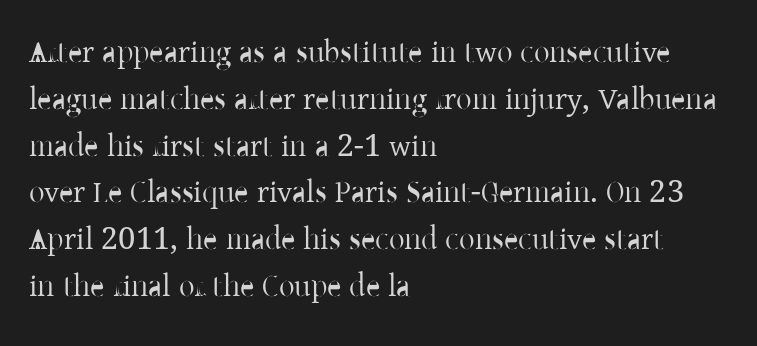
{"serif": "yes", "italic": "no", "bold": "no", "weight": "regular", "width": "normal", "stroke_contrast": "low", "x_height": "medium", "monospaced": "no", "underline": "no", "align": "left", "line_spacing": "normal", "line_spacing_ratio": 1.51, "letter_spacing": "normal", "letter_spacing_em": 0.0, "glyph_px": 31}
